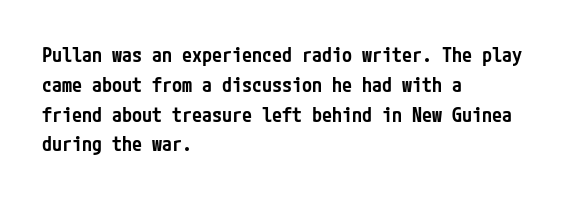
If you measured baseline to baseline, you'd find a middling distance. Summary of weight: moderately heavy, a semibold. Tracking value appears to be zero — textbook default spacing. Underline: absent. Style check: upright.
